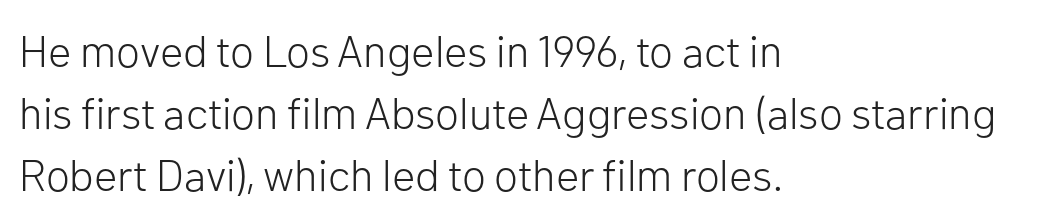
{"serif": "no", "italic": "no", "bold": "no", "weight": "light", "width": "normal", "stroke_contrast": "low", "x_height": "medium", "monospaced": "no", "underline": "no", "align": "left", "line_spacing": "normal", "line_spacing_ratio": 1.41, "letter_spacing": "normal", "letter_spacing_em": 0.0, "glyph_px": 44}
